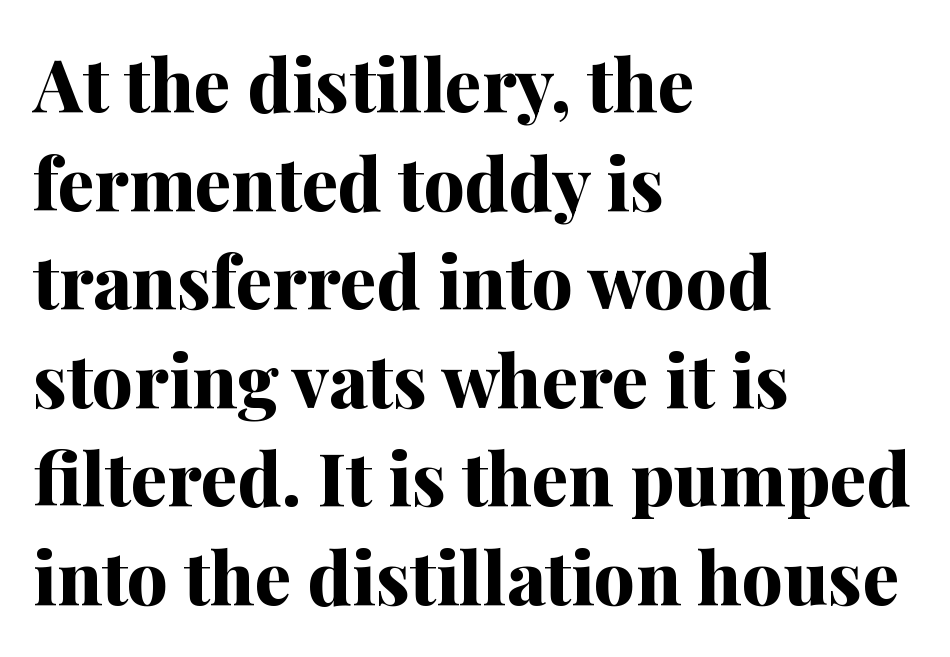
The font family rendered here belongs to the serif group. The line-height multiplier appears to be the usual default. The face used here is rendered with its standard letterfit. Proportional: the letters do not fall into vertical columns. Visually the block forms a straight wall on the left and a jagged coastline on the right.
